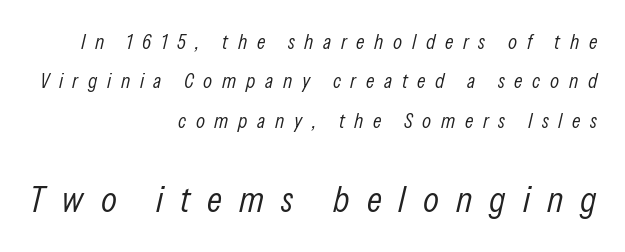
{"italic": "yes", "lean": "right", "slant_degrees": 13, "bold": "no", "weight": "light", "width": "condensed", "stroke_contrast": "low", "x_height": "medium", "monospaced": "no", "underline": "no", "align": "right", "line_spacing_ratio": 1.87, "letter_spacing": "wide", "letter_spacing_em": 0.46, "larger_block": "second", "size_ratio": 1.76, "glyph_px": 37}
